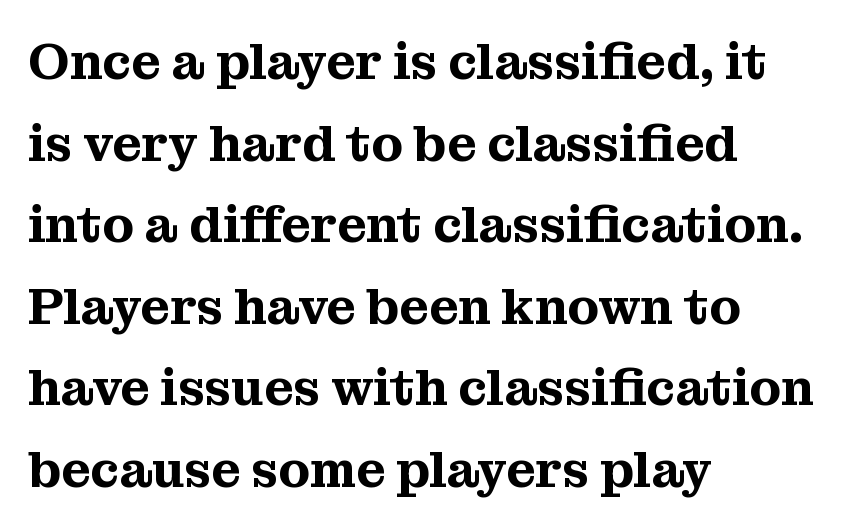
Q: Is the text italic (slanted)? A: No, it is upright.
Q: Is the typeface a serif or a sans-serif typeface? A: Serif.
Q: Is the text underlined? A: No.
Q: How is the paragraph aligned? A: Left-aligned.
Q: Is the spacing between letters normal or unusually wide? A: Normal.
Q: Is the spacing between lines tight, normal or loose? A: Normal.
Q: Width (condensed, normal, or wide)? A: Normal.
Q: Stroke contrast? A: Medium.
Q: x-height? A: Medium.
Q: Monospaced? A: No.
